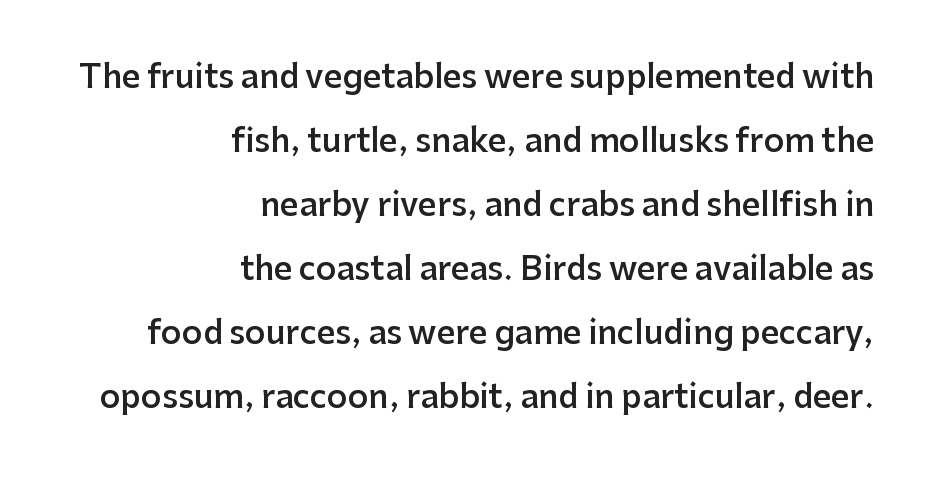
The image shows 32 px semibold sans-serif type, upright; set right-aligned, loose line spacing (2.0x), normal letter spacing, not underlined; low stroke contrast and a medium x-height.
